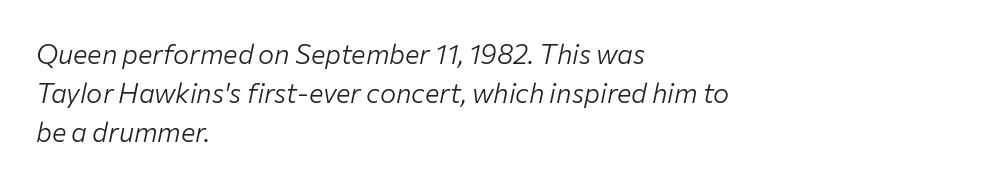
The image shows 27 px text type, italic (leaning right); set left-aligned, normal line spacing (1.45x), normal letter spacing, not underlined.
